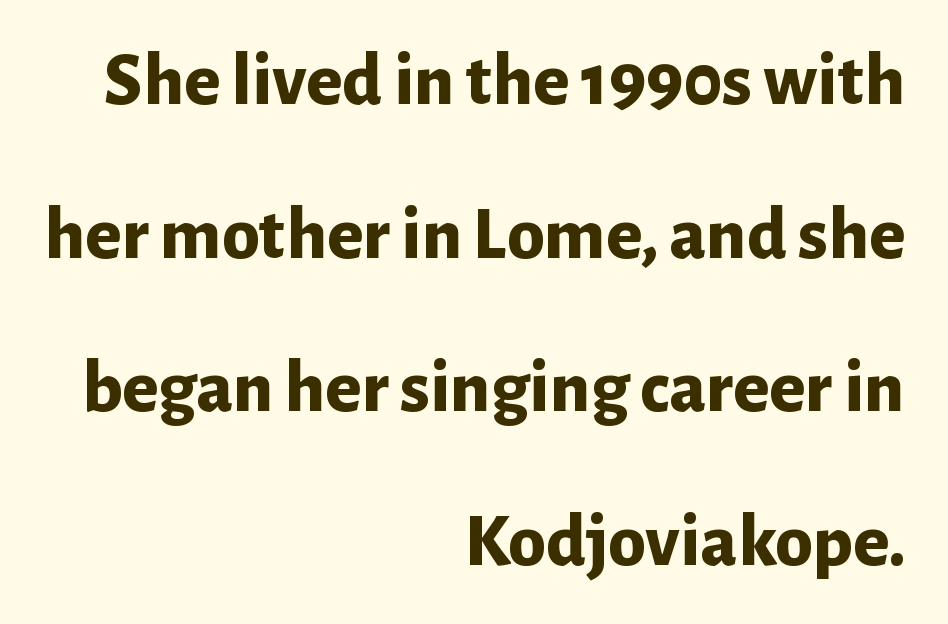
Ascenders rise straight up at ninety degrees. Letter spacing: default. The glyphs are unaccompanied by any horizontal stroke below them. Visually the block forms a straight wall on the right and a jagged coastline on the left.
